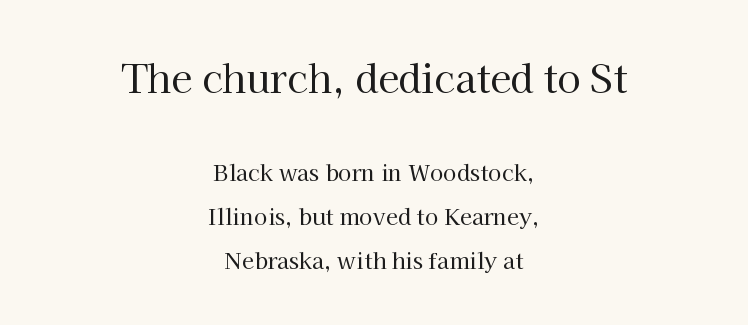
Between these two stacked blocks, the higher one wins on size. A student would call this center alignment; a typographer would say set centered. Tracking here is standard; glyphs follow each other at the usual distance. No heavy texture on the line: the type isn't bold. This is serif lettering, the kind often seen in printed books.
